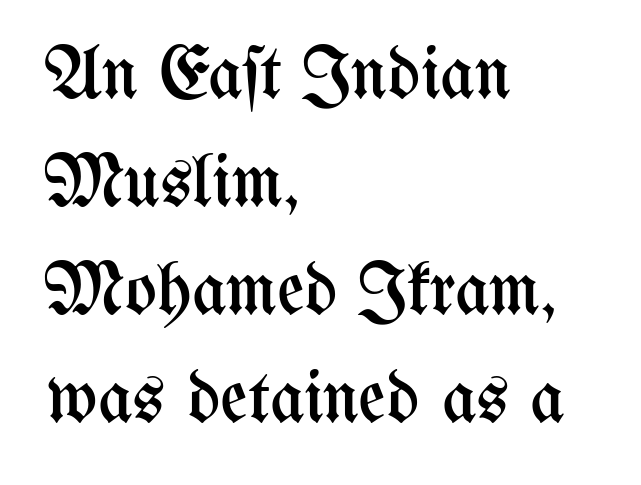
The strip under each line holds only bare page. A normal amount of white space separates one row of letters from the next. In terms of letterspacing, this is plain default setting. The letters stand upright; this is a roman face.
